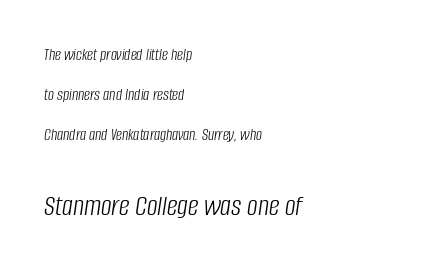
{"italic": "yes", "lean": "right", "slant_degrees": 8, "bold": "no", "weight": "light", "width": "condensed", "stroke_contrast": "low", "x_height": "large", "monospaced": "no", "underline": "no", "align": "left", "line_spacing": "loose", "line_spacing_ratio": 2.35, "letter_spacing": "normal", "letter_spacing_em": 0.0, "larger_block": "second", "size_ratio": 1.76, "glyph_px": 30}
